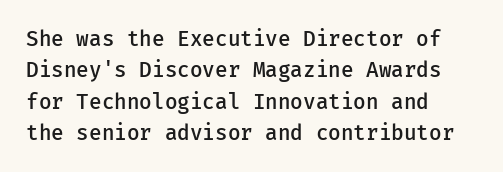
The image shows 21 px text type, upright; set left-aligned, normal line spacing (1.49x), normal letter spacing, not underlined.
